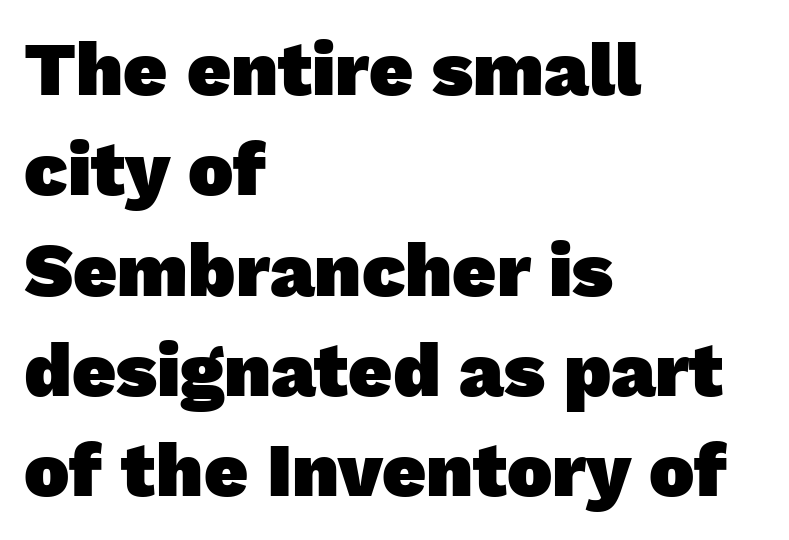
{"serif": "no", "bold": "yes", "weight": "heavy", "width": "normal", "stroke_contrast": "low", "x_height": "medium", "monospaced": "no", "underline": "no", "align": "left", "line_spacing": "normal", "line_spacing_ratio": 1.32, "letter_spacing": "normal", "letter_spacing_em": 0.0, "glyph_px": 76}
